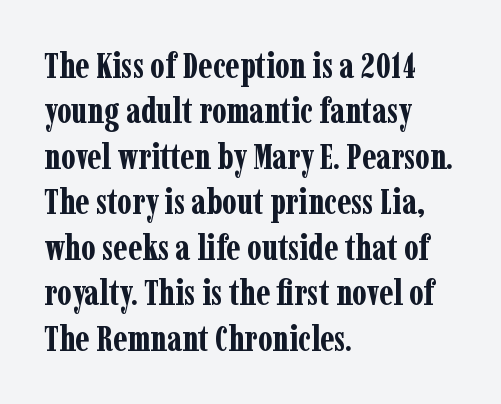
The image shows 35 px bold, condensed serif type, upright; set left-aligned, normal line spacing (1.3x), normal letter spacing, not underlined; low stroke contrast and a medium x-height.
